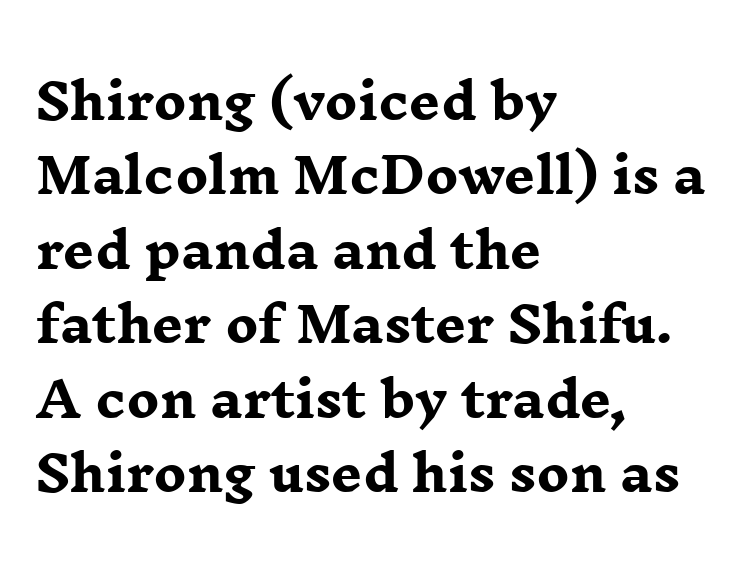
Q: Is the text bold? A: Yes.
Q: Is the text italic (slanted)? A: No, it is upright.
Q: Is the typeface a serif or a sans-serif typeface? A: Serif.
Q: Is the text underlined? A: No.
Q: How is the paragraph aligned? A: Left-aligned.
Q: Is the spacing between letters normal or unusually wide? A: Normal.
Q: Is the spacing between lines tight, normal or loose? A: Normal.
Q: Width (condensed, normal, or wide)? A: Wide.
Q: Stroke contrast? A: Low.
Q: x-height? A: Medium.
Q: Monospaced? A: No.
